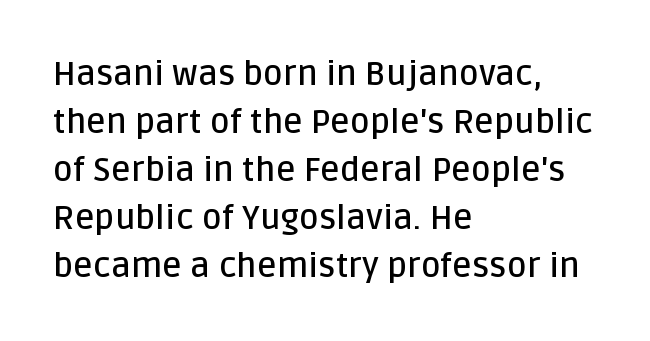
The image shows 34 px semibold sans-serif type, upright; set left-aligned, normal line spacing (1.41x), normal letter spacing, not underlined; low stroke contrast and a large x-height.
